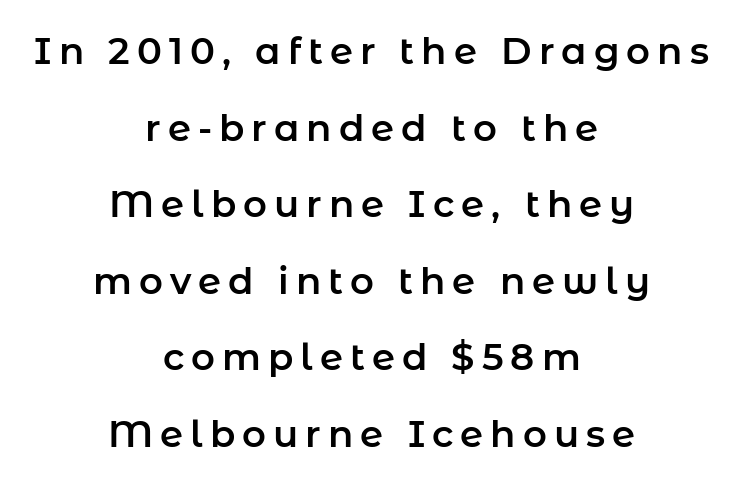
{"serif": "no", "italic": "no", "width": "normal", "stroke_contrast": "low", "x_height": "medium", "monospaced": "no", "underline": "no", "align": "center", "line_spacing": "loose", "line_spacing_ratio": 2.07, "glyph_px": 37}
